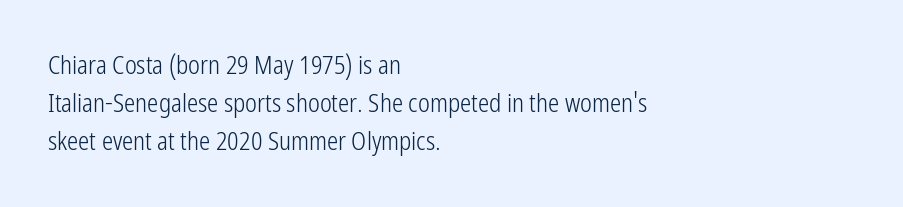
The image shows 25 px text type, upright; set left-aligned, normal line spacing (1.52x), normal letter spacing, not underlined.
